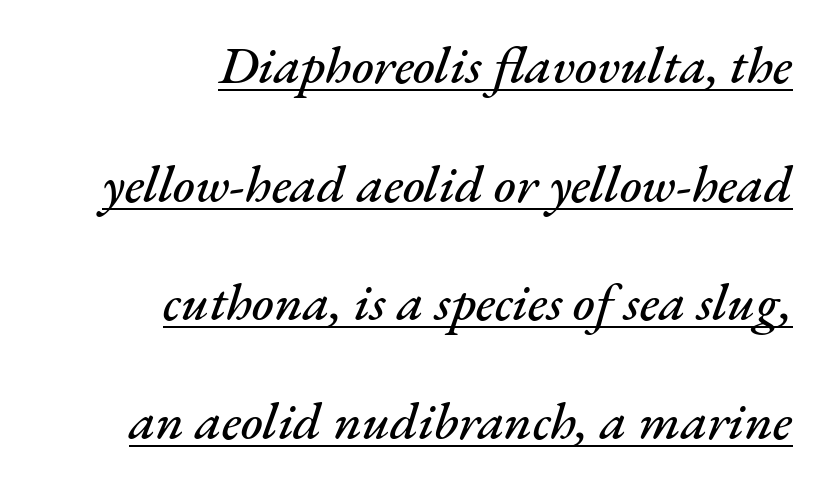
{"italic": "yes", "lean": "right", "slant_degrees": 17, "width": "normal", "stroke_contrast": "medium", "x_height": "small", "monospaced": "no", "underline": "yes", "align": "right", "line_spacing": "loose", "line_spacing_ratio": 2.24, "letter_spacing": "normal", "letter_spacing_em": 0.0, "glyph_px": 53}
